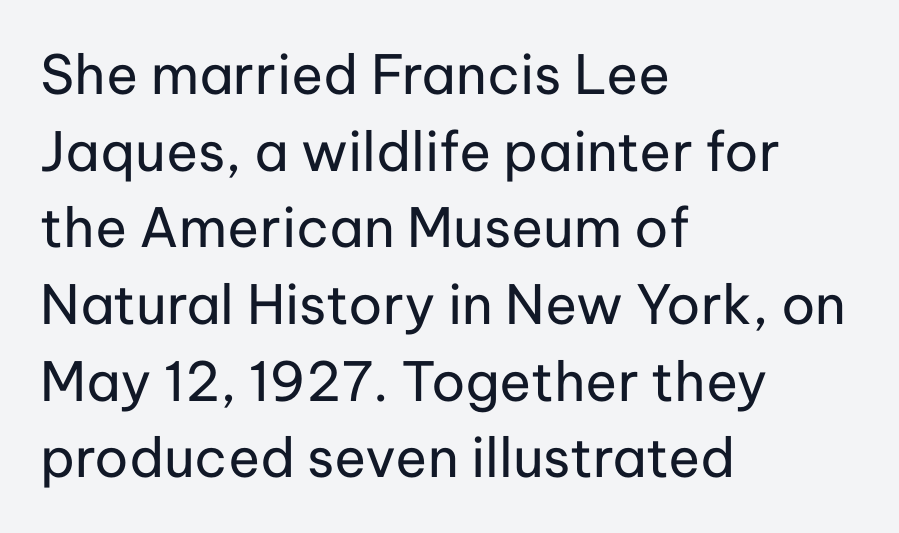
Q: Is the text bold? A: No.
Q: Is the text italic (slanted)? A: No, it is upright.
Q: Is the typeface a serif or a sans-serif typeface? A: Sans-serif.
Q: Is the text underlined? A: No.
Q: How is the paragraph aligned? A: Left-aligned.
Q: Is the spacing between letters normal or unusually wide? A: Normal.
Q: Is the spacing between lines tight, normal or loose? A: Normal.
Q: Width (condensed, normal, or wide)? A: Normal.
Q: Stroke contrast? A: Low.
Q: x-height? A: Medium.
Q: Monospaced? A: No.
